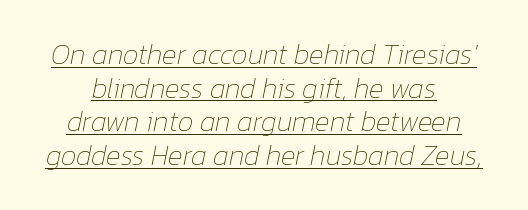
The passage shown is typed in a proportional face where columns would drift. The cut favours lightness, reaching ordinary text weight at its darkest. Like a heading marked for emphasis, these lines bear an underscore. Compared with ordinary roman type, these characters are visibly tilted.
